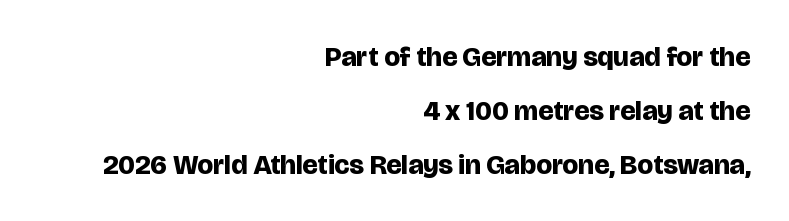
The image shows 28 px bold sans-serif type, upright; set right-aligned, loose line spacing (1.92x), normal letter spacing, not underlined; low stroke contrast and a large x-height.
